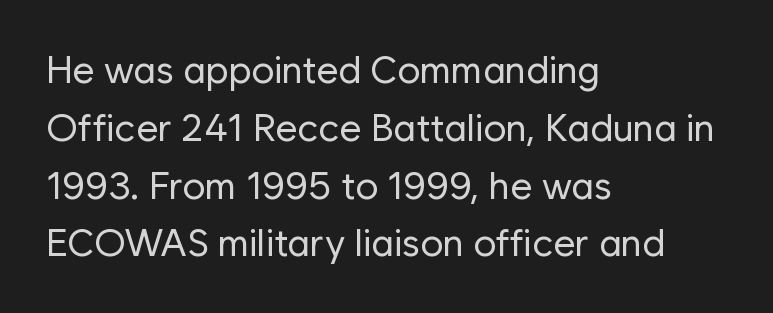
{"serif": "no", "italic": "no", "bold": "no", "weight": "regular", "width": "normal", "stroke_contrast": "low", "x_height": "medium", "monospaced": "no", "underline": "no", "align": "left", "line_spacing": "normal", "line_spacing_ratio": 1.52, "letter_spacing": "normal", "letter_spacing_em": 0.0, "glyph_px": 38}
